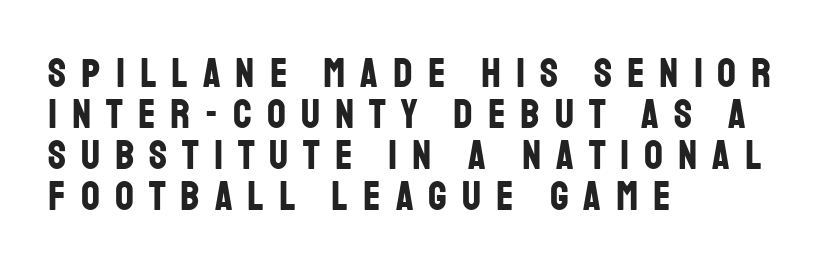
Q: Is the text bold? A: Yes.
Q: Is the text italic (slanted)? A: No, it is upright.
Q: Is the typeface a serif or a sans-serif typeface? A: Sans-serif.
Q: Is the text underlined? A: No.
Q: How is the paragraph aligned? A: Left-aligned.
Q: Is the spacing between letters normal or unusually wide? A: Unusually wide.
Q: Is the spacing between lines tight, normal or loose? A: Tight.
Q: Width (condensed, normal, or wide)? A: Condensed.
Q: Stroke contrast? A: Low.
Q: x-height? A: Large.
Q: Monospaced? A: No.
